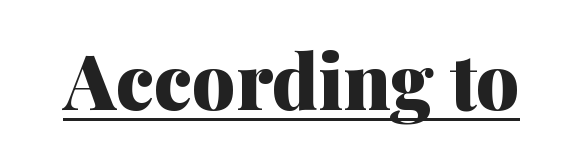
{"serif": "yes", "italic": "no", "bold": "yes", "weight": "heavy", "width": "normal", "stroke_contrast": "medium", "x_height": "medium", "monospaced": "no", "underline": "yes", "letter_spacing": "normal", "letter_spacing_em": 0.0, "glyph_px": 76}
